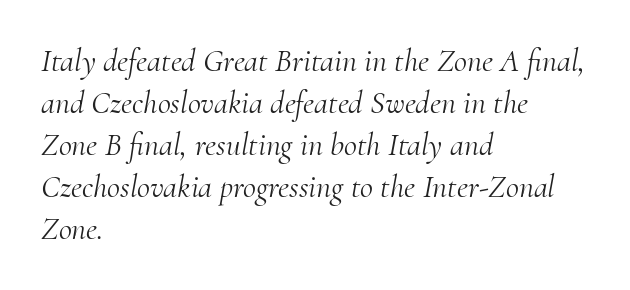
The axis of the letterforms is tilted away from vertical. Caption: face not bold, strokes unweighted. A typesetter would call this proportional, since set widths differ per character. You could call the tracking neutral — neither tight nor loose. Each letter's strokes conclude with small projecting serifs. The space between consecutive lines is moderate.
